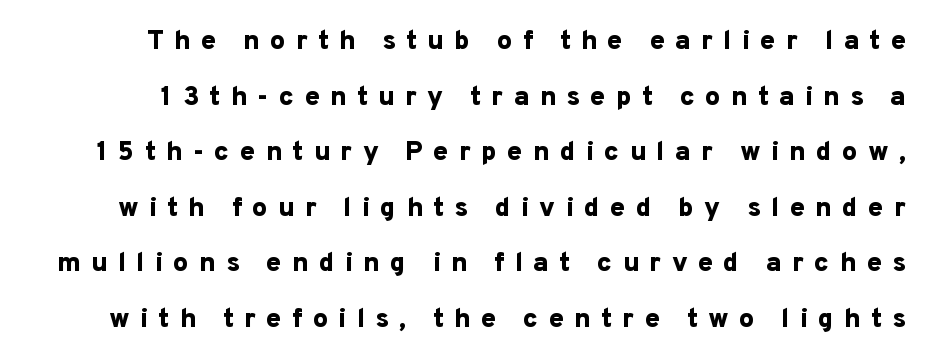
The image shows 27 px bold type, upright; set loose line spacing (2.06x), unusually wide letter spacing (+0.38 em), not underlined.
